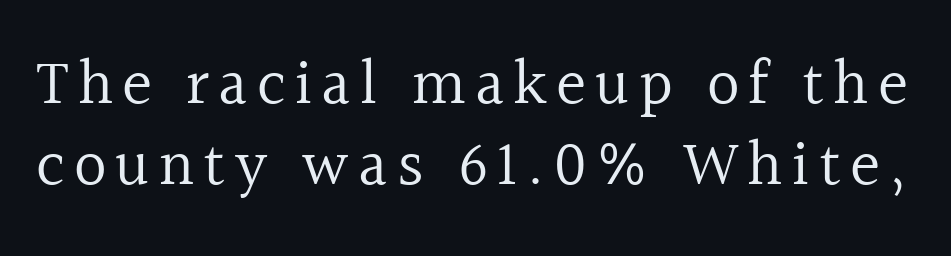
The image shows 64 px regular-weight serif type, upright; set normal line spacing (1.27x), not underlined; a medium x-height.
